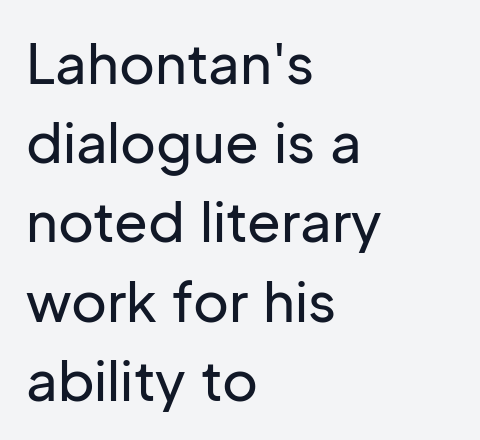
The image shows 55 px sans-serif type, upright; set left-aligned, normal line spacing (1.44x), normal letter spacing, not underlined; low stroke contrast and a medium x-height.
